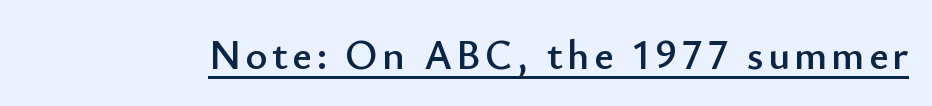
The image shows 42 px sans-serif type, upright; set underlined; low stroke contrast and a small x-height.
